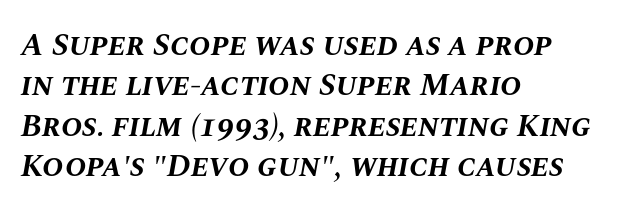
The image shows 32 px bold type, italic (leaning right); set left-aligned, normal line spacing (1.26x), normal letter spacing, not underlined; medium stroke contrast and a large x-height.
